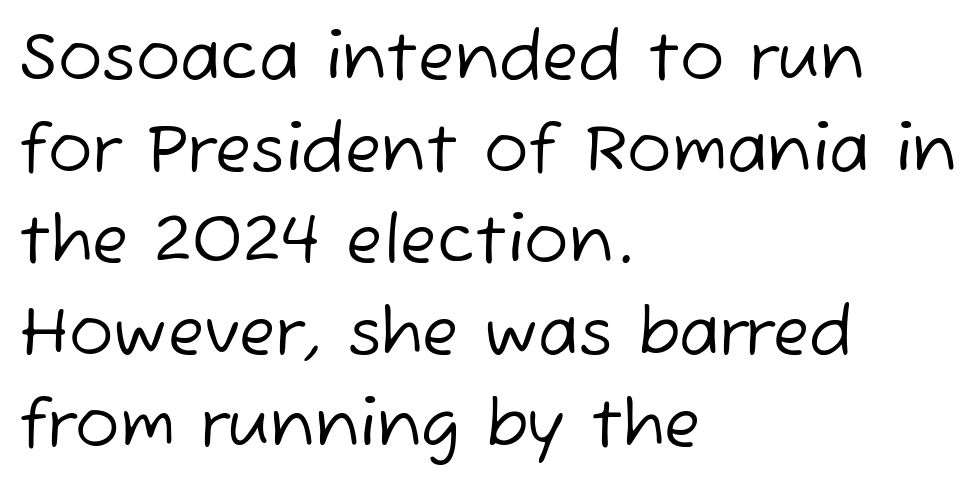
The image shows 66 px regular-weight sans-serif type; set left-aligned, normal line spacing (1.39x), normal letter spacing, not underlined; low stroke contrast and a medium x-height.
